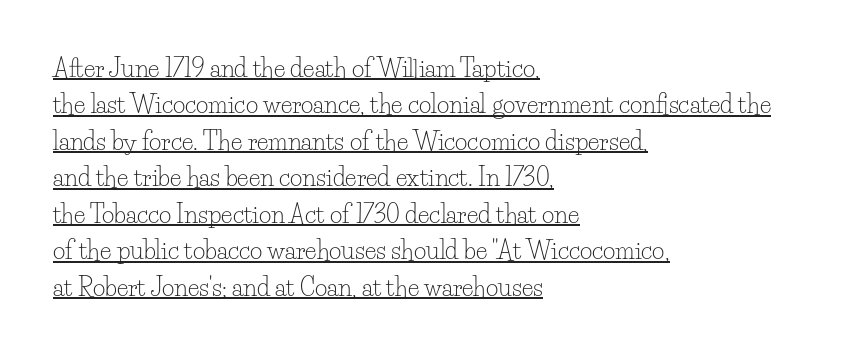
The image shows 24 px text type, upright; set left-aligned, normal line spacing (1.52x), normal letter spacing, underlined.
